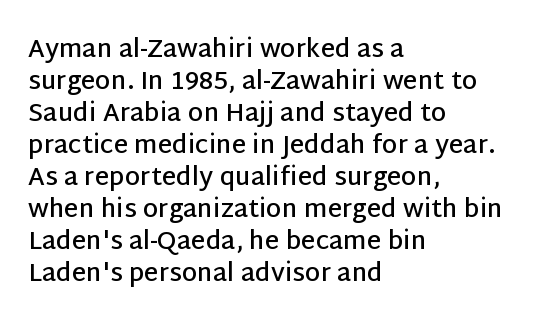
Q: Is the text bold? A: Semi-bold.
Q: Is the text italic (slanted)? A: No, it is upright.
Q: Is the text underlined? A: No.
Q: How is the paragraph aligned? A: Left-aligned.
Q: Is the spacing between letters normal or unusually wide? A: Normal.
Q: Is the spacing between lines tight, normal or loose? A: Normal.
